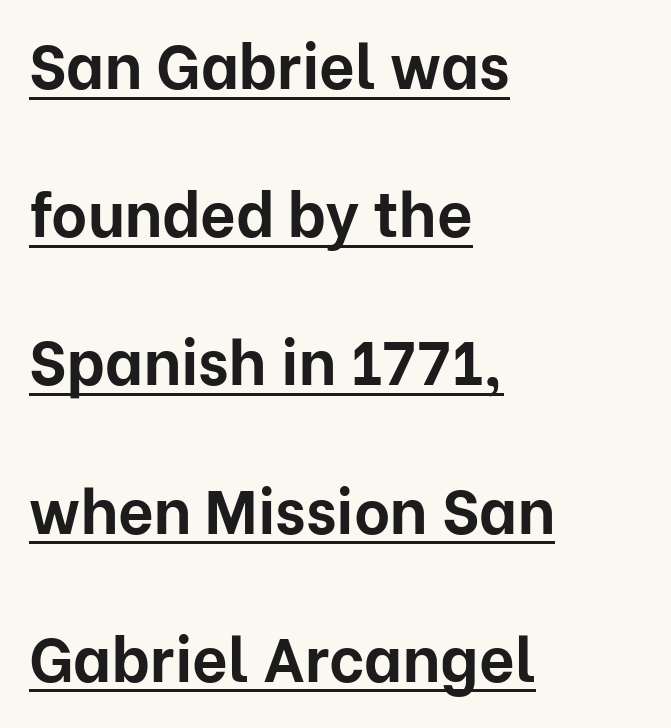
The image shows 62 px bold sans-serif type, upright; set left-aligned, loose line spacing (2.39x), normal letter spacing, underlined; low stroke contrast and a medium x-height.
